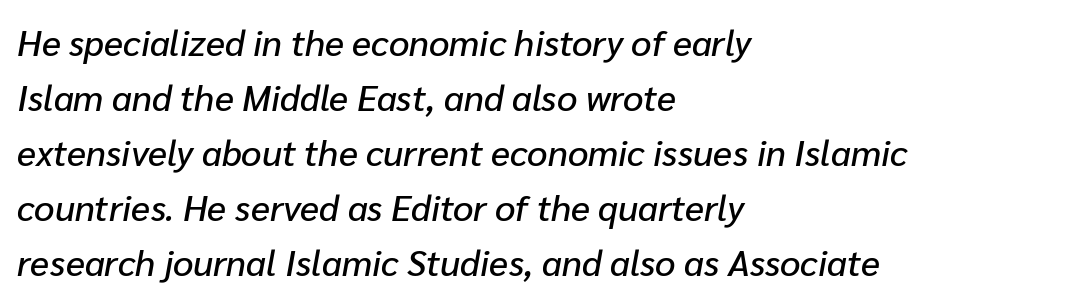
Nobody drew a line under any word here. The passage shown stacks its lines at a standard gap. A typesetter would call this proportional, since set widths differ per character. The whole block is typeset with a tilt. This sample is left-justified, so line endings fall wherever the words run out.
